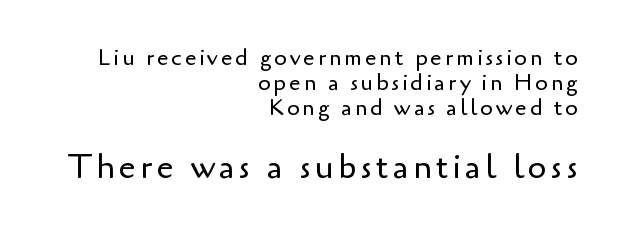
{"serif": "no", "italic": "no", "bold": "no", "weight": "regular", "width": "normal", "stroke_contrast": "low", "x_height": "small", "monospaced": "no", "underline": "no", "align": "right", "line_spacing": "tight", "line_spacing_ratio": 1.08, "larger_block": "second", "size_ratio": 1.48, "glyph_px": 34}
